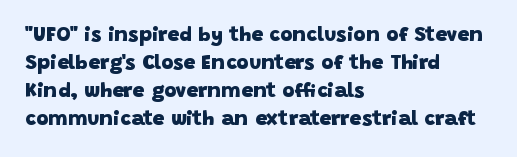
Horizontal bands of white between lines are of average thickness. The face used here is rendered with its standard letterfit. Caption: bold face, heavy strokes. Which margin do the lines hug? The left one — the right edge is uneven. A clean baseline with only descenders dipping below it.
